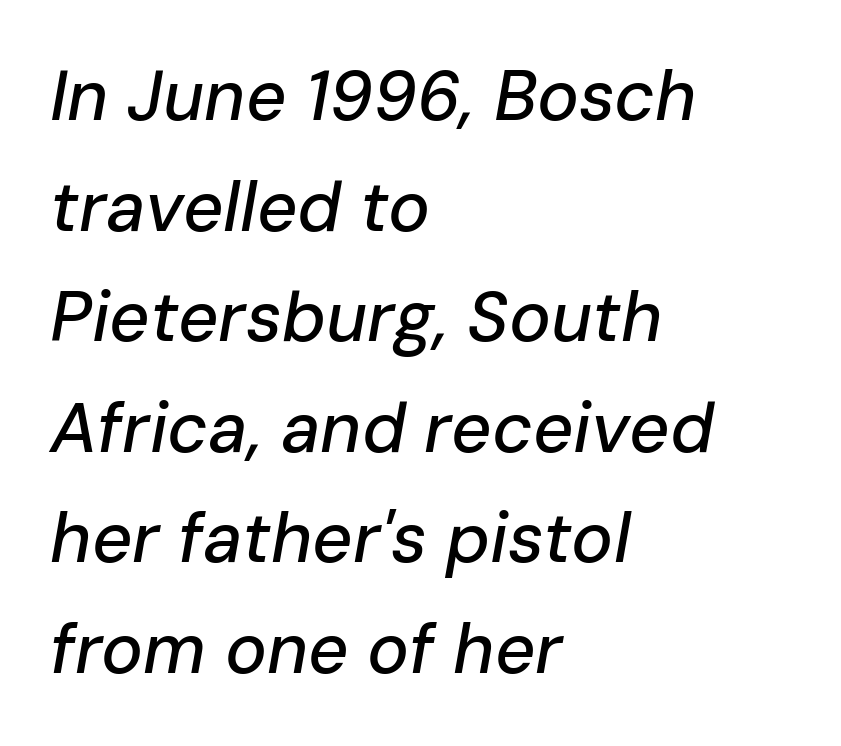
How would I describe the line gaps? Plain and ordinary. Here the designer chose a conventional face with non-uniform glyph widths. The specimen reads as italic at a glance. Glyph-to-glyph distance matches everyday printed text.
